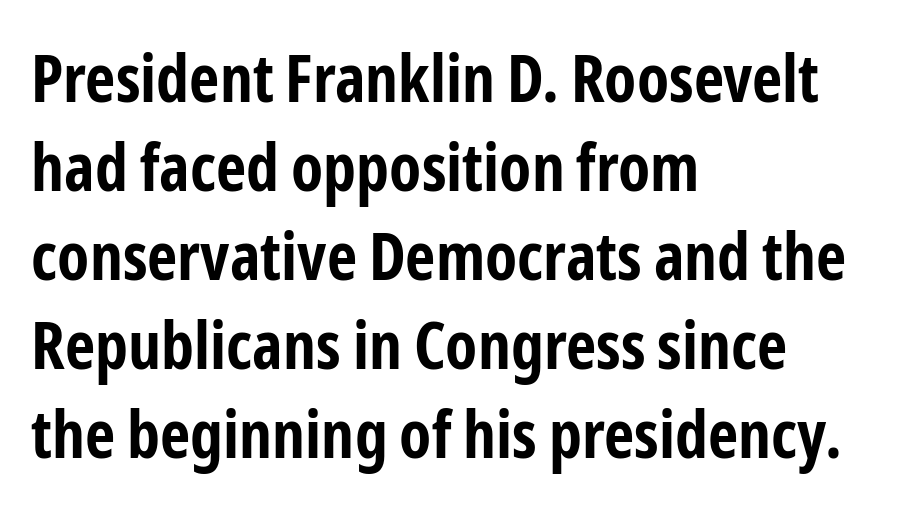
The image shows 66 px bold, condensed sans-serif type, upright; set left-aligned, normal line spacing (1.35x), normal letter spacing, not underlined; low stroke contrast and a medium x-height.
